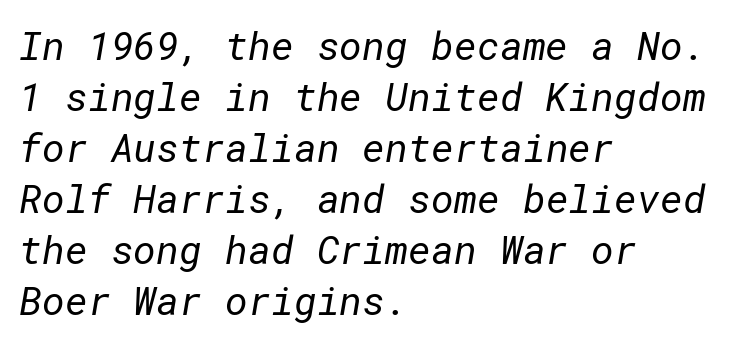
The image shows 39 px regular-weight sans-serif type; set left-aligned, normal line spacing (1.31x), normal letter spacing, not underlined; low stroke contrast and a medium x-height.
